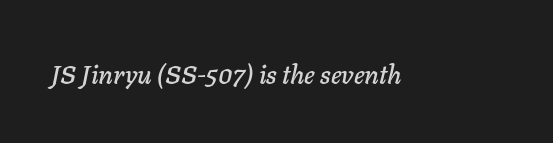
{"italic": "yes", "lean": "right", "slant_degrees": 11, "underline": "no", "letter_spacing": "normal", "letter_spacing_em": 0.0, "glyph_px": 26}
